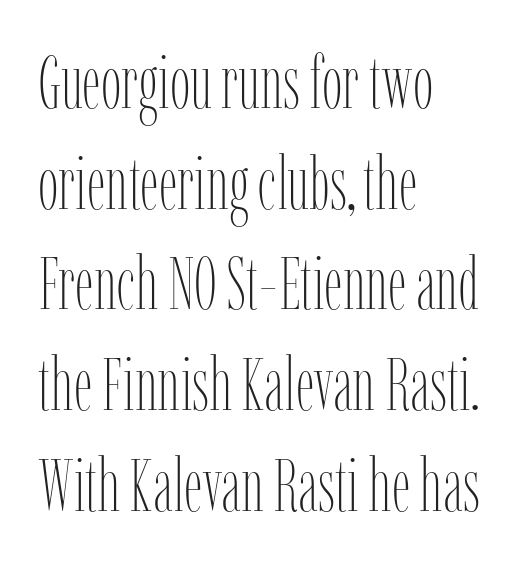
Q: Is the text bold? A: No.
Q: Is the text italic (slanted)? A: No, it is upright.
Q: Is the text underlined? A: No.
Q: How is the paragraph aligned? A: Left-aligned.
Q: Is the spacing between letters normal or unusually wide? A: Normal.
Q: Is the spacing between lines tight, normal or loose? A: Normal.
Q: Width (condensed, normal, or wide)? A: Condensed.
Q: Stroke contrast? A: Low.
Q: x-height? A: Medium.
Q: Monospaced? A: No.
